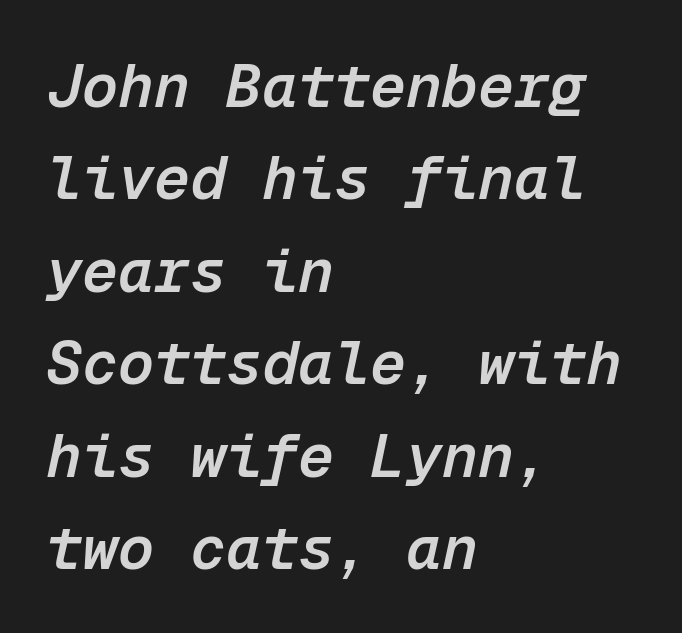
Q: Is the text bold? A: Semi-bold.
Q: Is the text italic (slanted)? A: Yes, it leans right by about 12 degrees.
Q: Is the text underlined? A: No.
Q: How is the paragraph aligned? A: Left-aligned.
Q: Is the spacing between letters normal or unusually wide? A: Normal.
Q: Is the spacing between lines tight, normal or loose? A: Normal.
Q: Width (condensed, normal, or wide)? A: Normal.
Q: Stroke contrast? A: Low.
Q: x-height? A: Medium.
Q: Monospaced? A: Yes.
